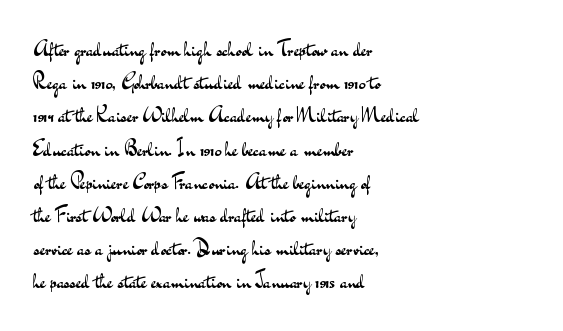
The face looks like a standard text weight, possibly lighter. Short and long lines alike share a common starting point at left. Vertically, the passage feels balanced, rows spaced as you'd expect. A bare baseline throughout the passage. Here the glyphs are tracked normally, forming tight word shapes.
